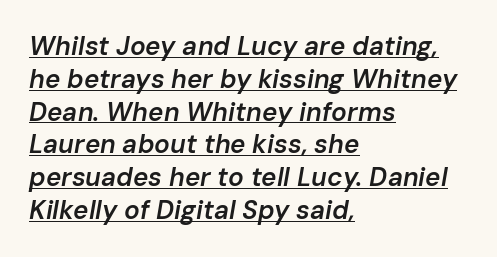
Where is the straight margin? On the left. The face used here is rendered with its standard letterfit. The vertical gap from one line to the next is medium. Underlining? Definitely there. The text carries the slant typical of an italic or oblique font.
